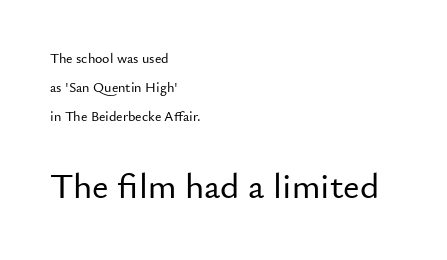
Default kerning and tracking; the words read as compact shapes. The area under the type is left untouched. Compare the two chunks: the lower has the greater cap height. Loosely led — the rows are spread out. Letterform terminals end flat and unadorned throughout the passage. Varying glyph widths throughout — classic text-font behaviour.
